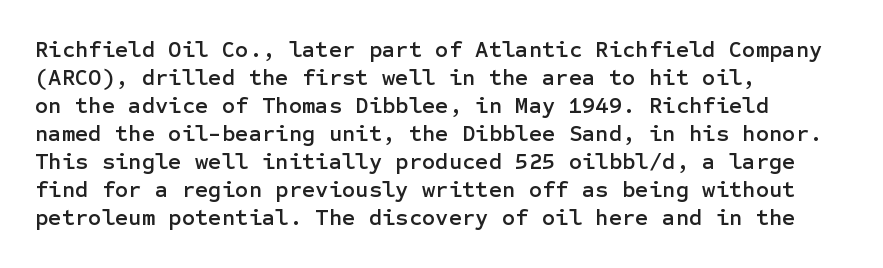
Q: Is the text italic (slanted)? A: No, it is upright.
Q: Is the text underlined? A: No.
Q: How is the paragraph aligned? A: Left-aligned.
Q: Is the spacing between letters normal or unusually wide? A: Normal.
